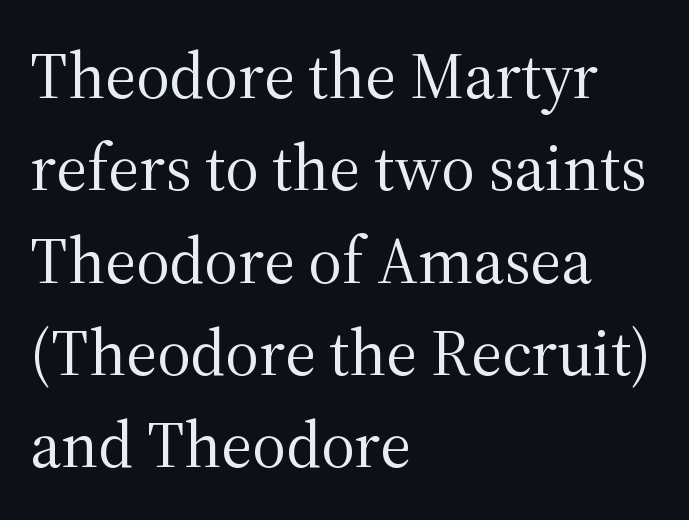
The lines in this sample share a left origin and differ only in where they stop. Do the characters align in a grid? No, the font is proportional. How are the letters spaced? Ordinarily, with no added tracking. Only glyphs here, with clear space below each row.
